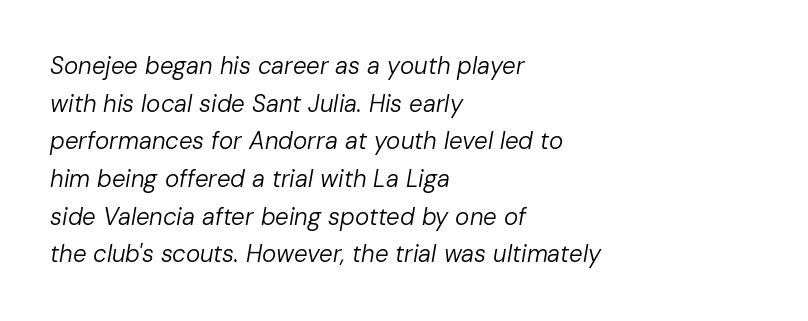
{"italic": "yes", "lean": "right", "slant_degrees": 10, "bold": "no", "underline": "no", "align": "left", "line_spacing": "normal", "line_spacing_ratio": 1.57, "letter_spacing": "normal", "letter_spacing_em": 0.0, "glyph_px": 24}
